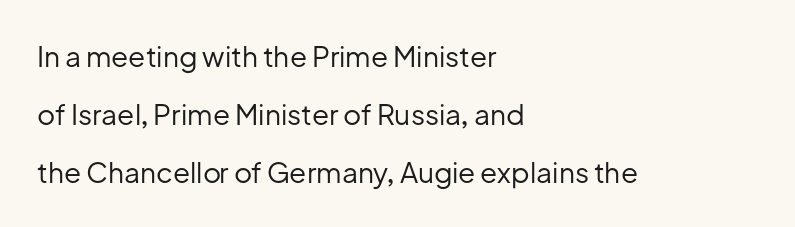
The image shows 28 px regular-weight sans-serif type, upright; set left-aligned, loose line spacing (2.07x), normal letter spacing, not underlined; low stroke contrast and a medium x-height.
